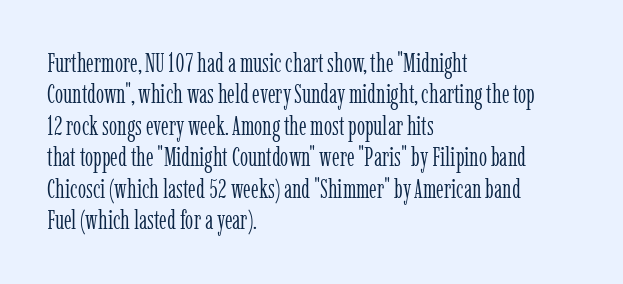
Q: Is the text bold? A: No.
Q: Is the text italic (slanted)? A: No, it is upright.
Q: Is the text underlined? A: No.
Q: How is the paragraph aligned? A: Left-aligned.
Q: Is the spacing between letters normal or unusually wide? A: Normal.
